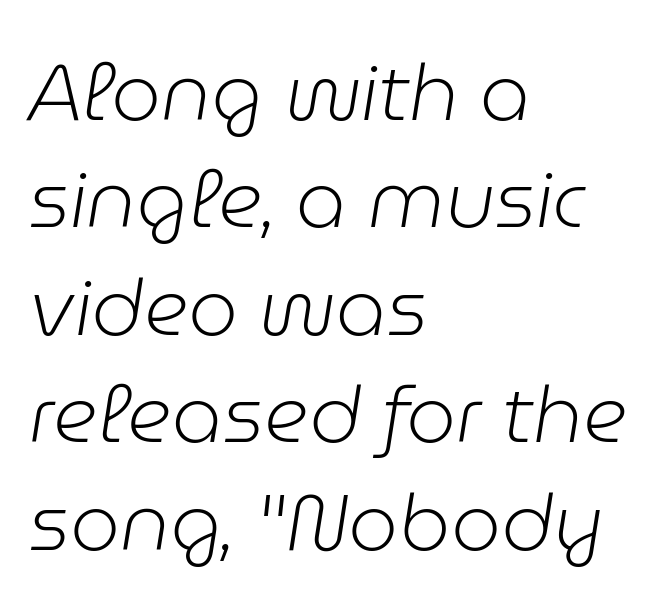
{"italic": "yes", "lean": "right", "slant_degrees": 9, "bold": "no", "weight": "light", "width": "normal", "stroke_contrast": "low", "x_height": "medium", "monospaced": "no", "underline": "no", "align": "left", "line_spacing": "normal", "line_spacing_ratio": 1.36, "letter_spacing": "normal", "letter_spacing_em": 0.0, "glyph_px": 79}
